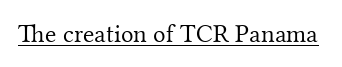
{"italic": "no", "bold": "no", "underline": "yes", "letter_spacing": "normal", "letter_spacing_em": 0.0, "glyph_px": 26}
